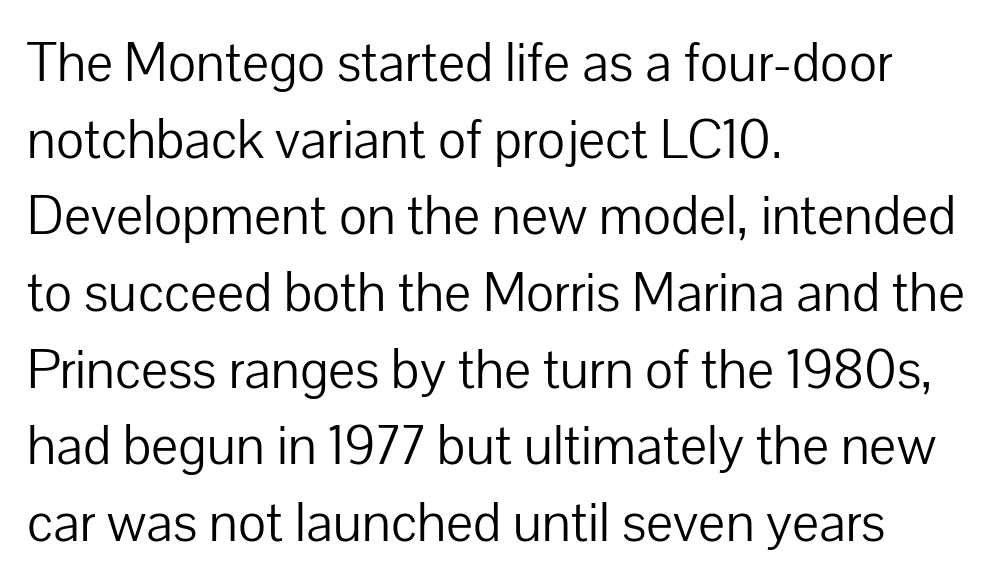
Q: Is the text bold? A: No.
Q: Is the text italic (slanted)? A: No, it is upright.
Q: Is the typeface a serif or a sans-serif typeface? A: Sans-serif.
Q: Is the text underlined? A: No.
Q: How is the paragraph aligned? A: Left-aligned.
Q: Is the spacing between letters normal or unusually wide? A: Normal.
Q: Is the spacing between lines tight, normal or loose? A: Normal.
Q: Width (condensed, normal, or wide)? A: Normal.
Q: Stroke contrast? A: Low.
Q: x-height? A: Medium.
Q: Monospaced? A: No.
